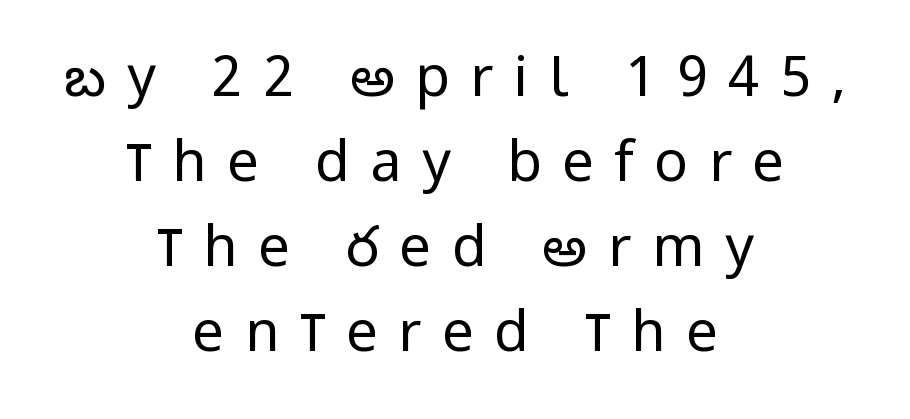
{"serif": "no", "italic": "no", "bold": "no", "weight": "regular", "width": "condensed", "stroke_contrast": "low", "x_height": "large", "monospaced": "no", "underline": "no", "align": "center", "line_spacing": "normal", "line_spacing_ratio": 1.52, "letter_spacing": "wide", "letter_spacing_em": 0.37, "glyph_px": 56}
